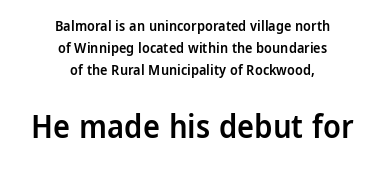
{"serif": "no", "italic": "no", "bold": "semi", "weight": "semibold", "width": "normal", "stroke_contrast": "low", "x_height": "medium", "monospaced": "no", "underline": "no", "align": "center", "line_spacing": "normal", "line_spacing_ratio": 1.58, "letter_spacing": "normal", "letter_spacing_em": 0.0, "larger_block": "second", "size_ratio": 2.29, "glyph_px": 32}
